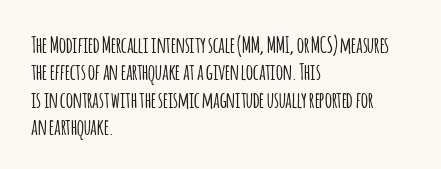
The image shows 22 px text type, upright; set left-aligned, normal line spacing (1.25x), normal letter spacing, not underlined.
